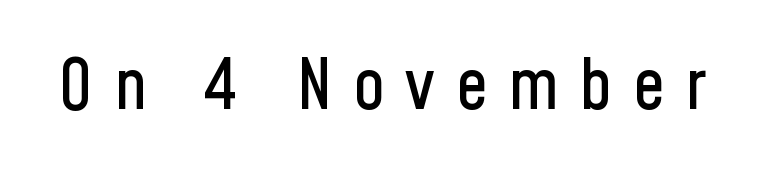
Does the lettering tilt? It doesn't — this is upright. Loose tracking; the words dissolve into strings of separated letters. Anything drawn beneath the words? Only blank space. You could not count columns in this text — the font is proportionally spaced. A typesetter would label this face a sans.
